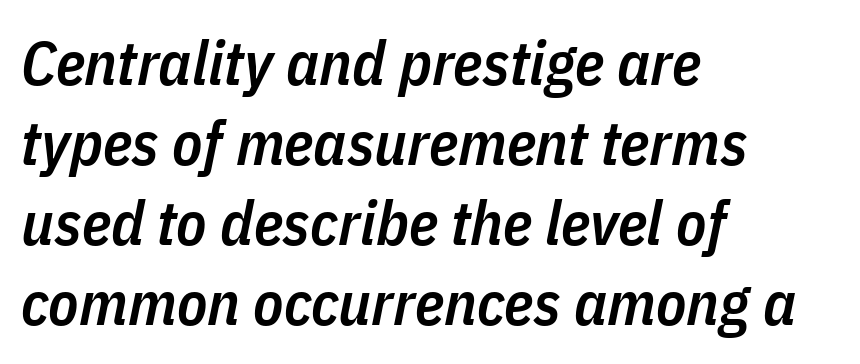
The image shows 62 px semibold, condensed type, italic (leaning right); set left-aligned, normal line spacing (1.29x), normal letter spacing, not underlined; low stroke contrast and a medium x-height.
